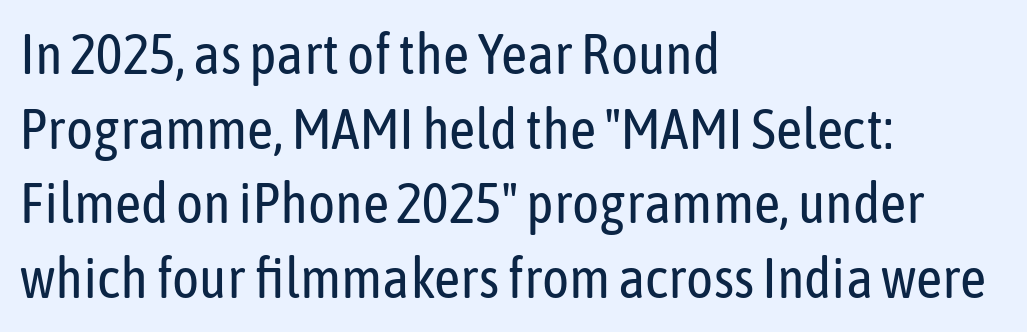
The image shows 57 px regular-weight, condensed sans-serif type, upright; set left-aligned, normal line spacing (1.31x), normal letter spacing, not underlined; low stroke contrast and a medium x-height.
